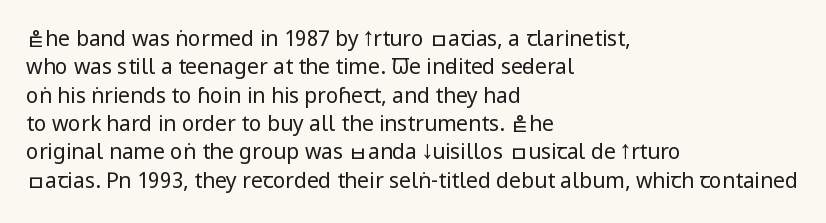
Evenly set lines give the paragraph a standard silhouette. Students, note that the glyphs here touch the page at normal intervals. In terms of posture, this sample is upright. Typeset ragged right — the left edge is the straight one.
